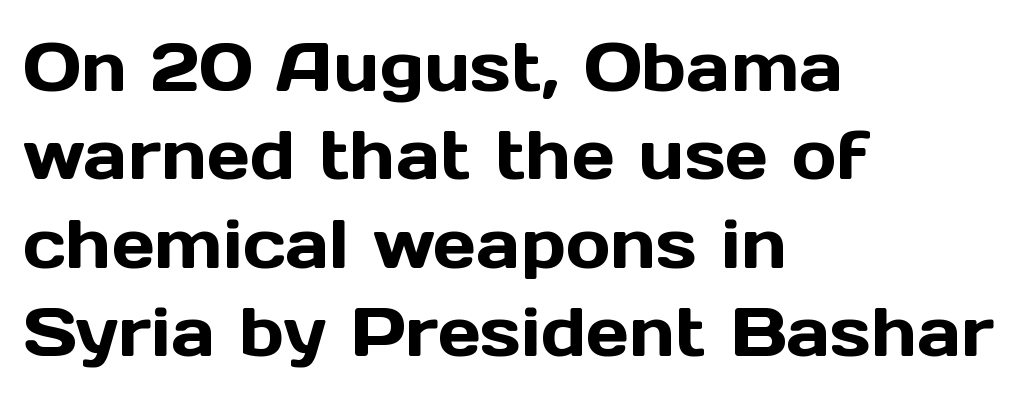
Casual observation: everything's shoved over to the left. You can tell it's not italic because the verticals are truly vertical. The vertical gap from one line to the next is medium. A typesetter would call this proportional, since set widths differ per character.
